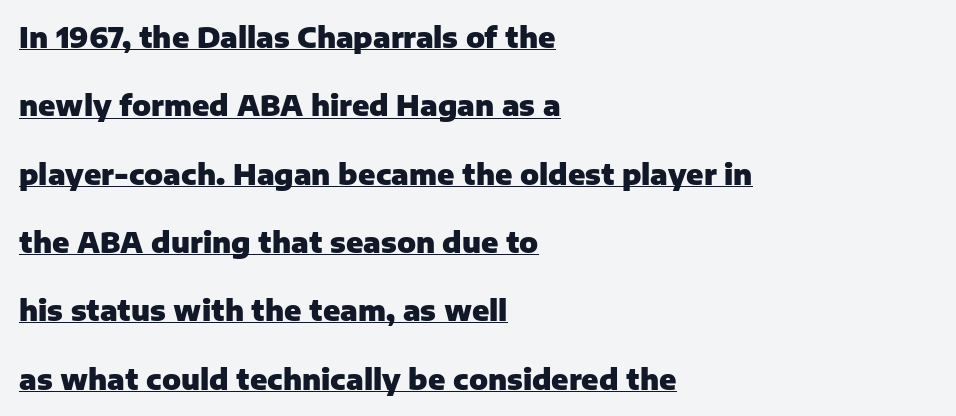
Q: Is the text bold? A: Yes.
Q: Is the text italic (slanted)? A: No, it is upright.
Q: Is the typeface a serif or a sans-serif typeface? A: Sans-serif.
Q: Is the text underlined? A: Yes.
Q: How is the paragraph aligned? A: Left-aligned.
Q: Is the spacing between letters normal or unusually wide? A: Normal.
Q: Is the spacing between lines tight, normal or loose? A: Loose.
Q: Width (condensed, normal, or wide)? A: Normal.
Q: Stroke contrast? A: Low.
Q: x-height? A: Medium.
Q: Monospaced? A: No.
